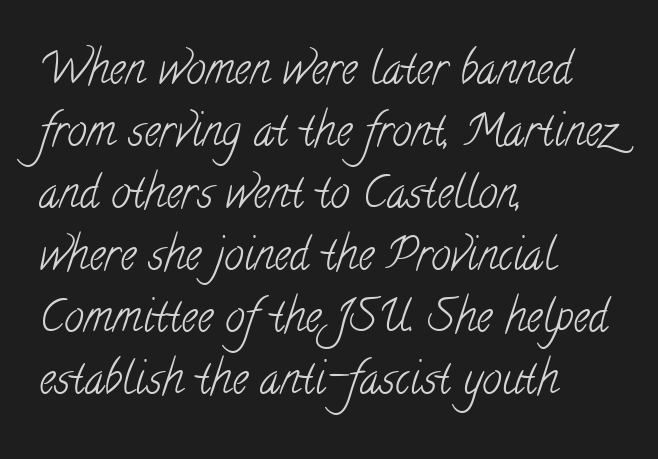
The image shows 44 px light, condensed serif type; set left-aligned, normal line spacing (1.41x), normal letter spacing, not underlined; low stroke contrast and a small x-height.
